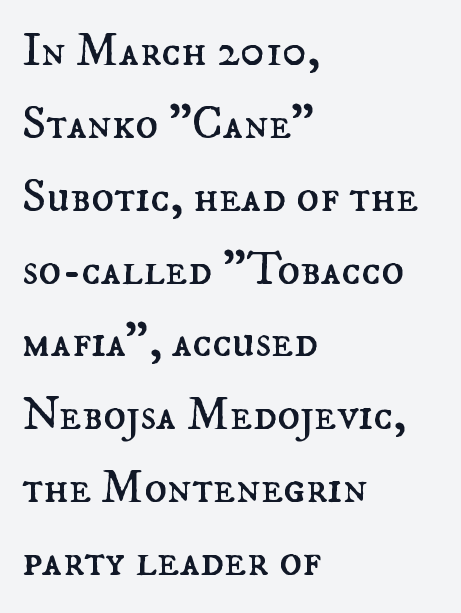
Vertical strokes here are truly vertical. A clean baseline with only descenders dipping below it. The passage shown stacks its lines at a standard gap. Which margin do the lines hug? The left one — the right edge is uneven. Compared with a typical body face, this is equally light or lighter still. These lines keep a tight, regular rhythm from letter to letter.
